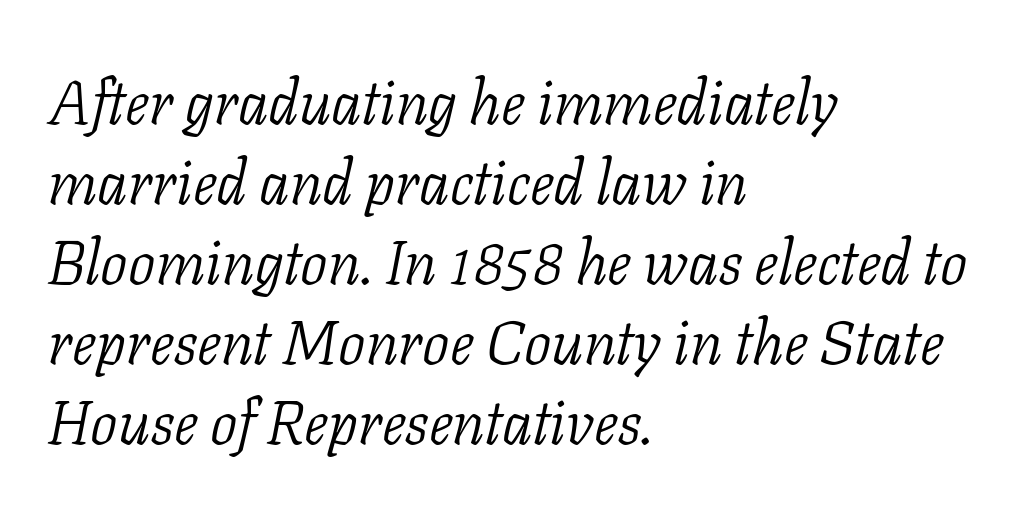
{"serif": "yes", "italic": "yes", "lean": "right", "slant_degrees": 11, "bold": "no", "weight": "light", "width": "normal", "stroke_contrast": "low", "x_height": "medium", "monospaced": "no", "underline": "no", "align": "left", "line_spacing": "normal", "line_spacing_ratio": 1.31, "letter_spacing": "normal", "letter_spacing_em": 0.0, "glyph_px": 61}
